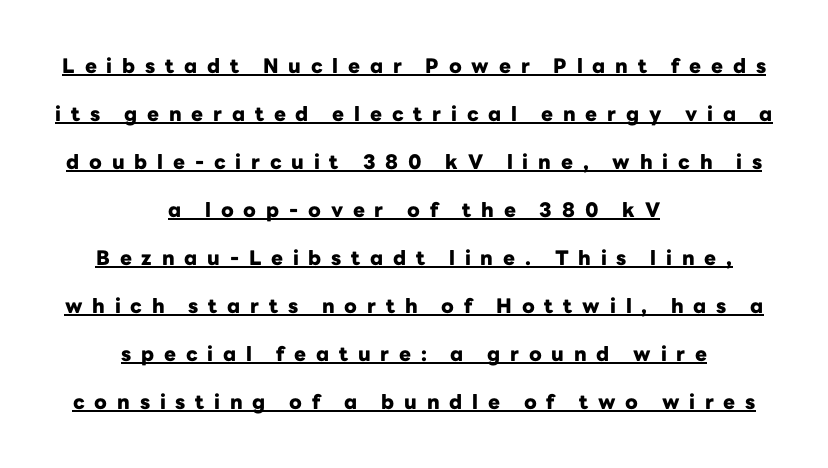
Q: Is the text bold? A: Yes.
Q: Is the text italic (slanted)? A: No, it is upright.
Q: Is the text underlined? A: Yes.
Q: How is the paragraph aligned? A: Centered.
Q: Is the spacing between letters normal or unusually wide? A: Unusually wide.
Q: Is the spacing between lines tight, normal or loose? A: Loose.
